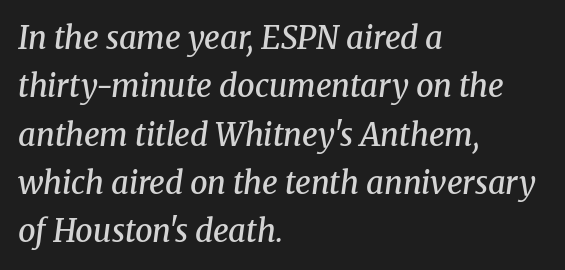
{"serif": "yes", "italic": "yes", "lean": "right", "slant_degrees": 8, "bold": "semi", "weight": "semibold", "width": "normal", "stroke_contrast": "medium", "x_height": "medium", "monospaced": "no", "underline": "no", "align": "left", "line_spacing": "normal", "line_spacing_ratio": 1.56, "letter_spacing": "normal", "letter_spacing_em": 0.0, "glyph_px": 31}
